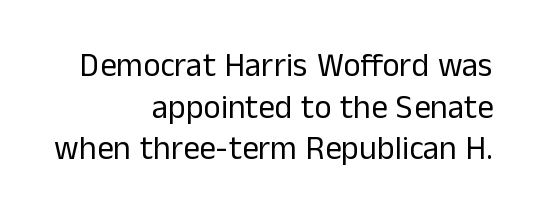
The image shows 33 px regular-weight sans-serif type, upright; set right-aligned, normal line spacing (1.26x), normal letter spacing, not underlined; low stroke contrast and a medium x-height.
